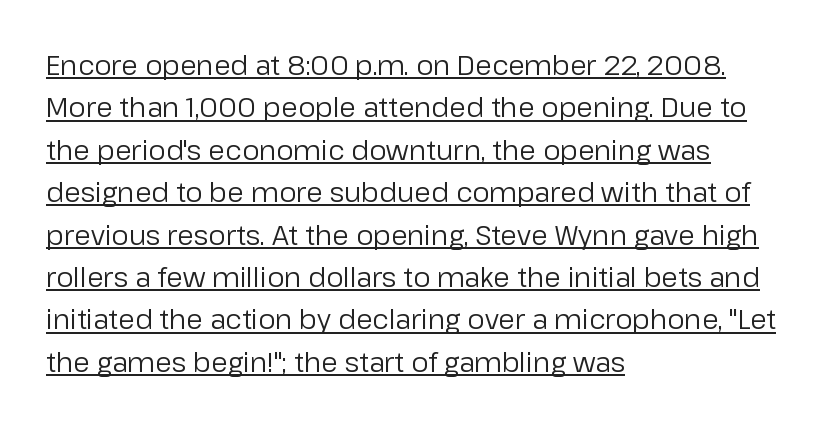
Short note: letters normally spaced. Vertical stems look standard width or narrower in stroke. Alignment: flush left. Every stem runs plumb, perpendicular to the baseline.
